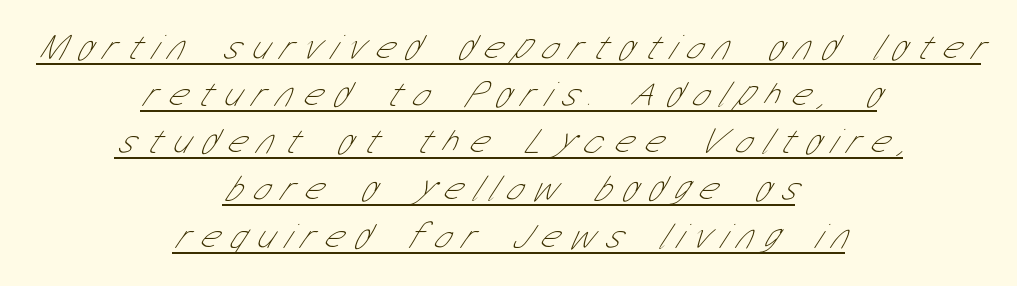
Check the space under the baseline: a stroke is drawn there. The typeface has the unassuming heft of standard copy or less. Nope, no serifs anywhere on these letters. Spacing between characters has been opened up far beyond the box default.
